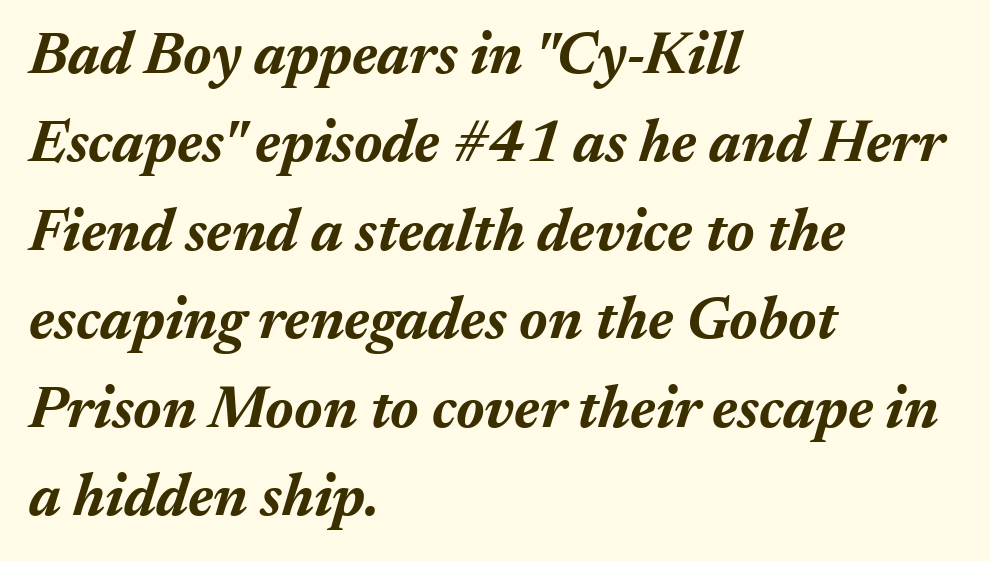
The gap between lines stays unmarked. Students, note that the glyphs here touch the page at normal intervals. This is heavy type, rendered in bold. Summary of vertical rhythm: regular, with standard interline spacing. Is the block centered? No — it sits flush against the left margin.
